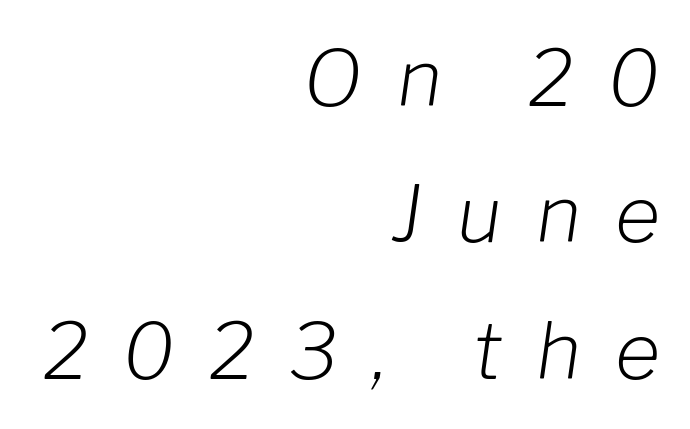
A student would call this right alignment; a typographer would say flush right, rag left. Each letter keeps its own natural width here, so spacing adapts to shape. Vertical stems look standard width or narrower in stroke. Words float on clear page, feet unadorned. Observe the wide spacing: letters keep a clear distance from each other. Yep, that's italic — everything's leaning.
